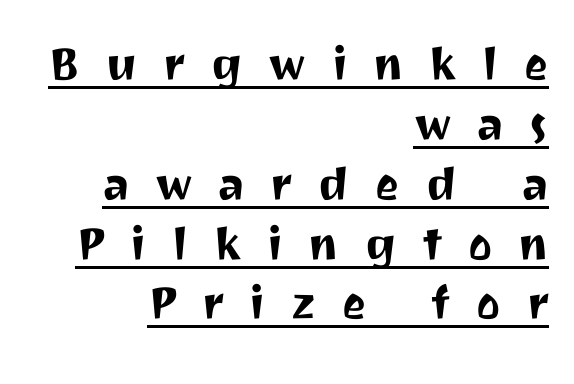
Q: Is the text italic (slanted)? A: No, it is upright.
Q: Is the typeface a serif or a sans-serif typeface? A: Sans-serif.
Q: Is the text underlined? A: Yes.
Q: How is the paragraph aligned? A: Right-aligned.
Q: Is the spacing between letters normal or unusually wide? A: Unusually wide.
Q: Is the spacing between lines tight, normal or loose? A: Tight.
Q: Width (condensed, normal, or wide)? A: Normal.
Q: Stroke contrast? A: Medium.
Q: x-height? A: Medium.
Q: Monospaced? A: No.
